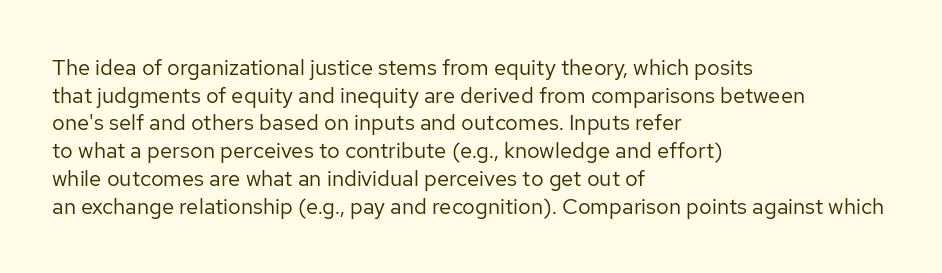
{"italic": "no", "bold": "no", "underline": "no", "align": "left", "line_spacing": "normal", "line_spacing_ratio": 1.26, "letter_spacing": "normal", "letter_spacing_em": 0.0, "glyph_px": 22}
